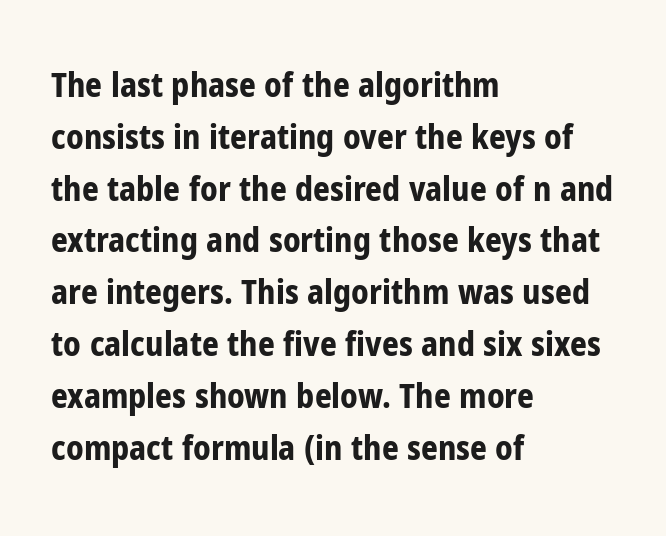
The image shows 33 px bold, condensed sans-serif type, upright; set left-aligned, normal line spacing (1.57x), normal letter spacing, not underlined; low stroke contrast and a medium x-height.
